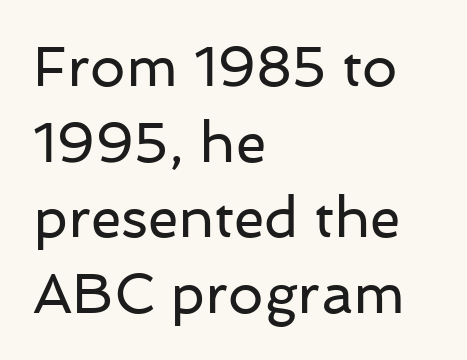
{"serif": "no", "italic": "no", "bold": "no", "weight": "regular", "width": "normal", "stroke_contrast": "low", "x_height": "medium", "monospaced": "no", "underline": "no", "align": "left", "line_spacing": "normal", "line_spacing_ratio": 1.35, "letter_spacing": "normal", "letter_spacing_em": 0.0, "glyph_px": 56}
